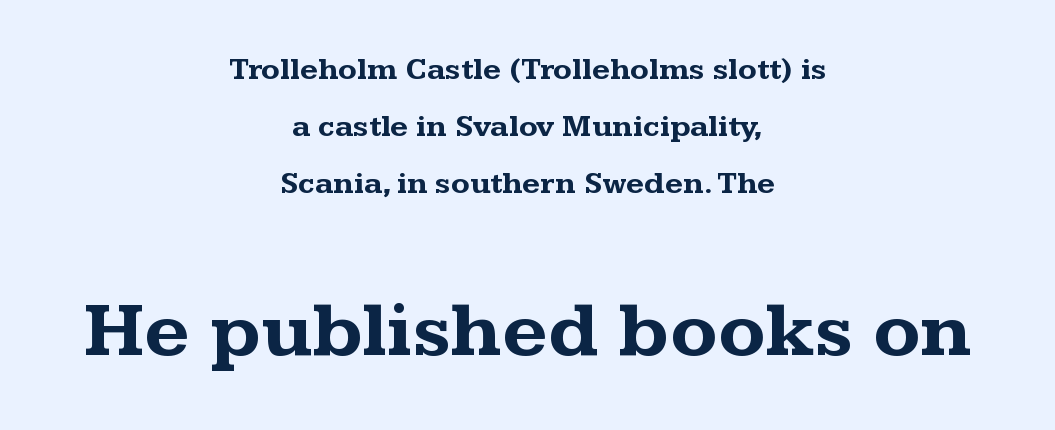
Do the characters align in a grid? No, the font is proportional. The passage shown has conventional tracking throughout. Pretty heavy lettering here — definitely bold. Every character sits straight up, as roman type does.
